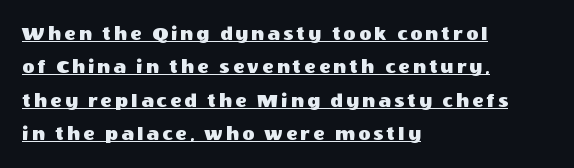
Q: Is the text italic (slanted)? A: No, it is upright.
Q: Is the text underlined? A: Yes.
Q: How is the paragraph aligned? A: Left-aligned.
Q: Is the spacing between lines tight, normal or loose? A: Normal.
